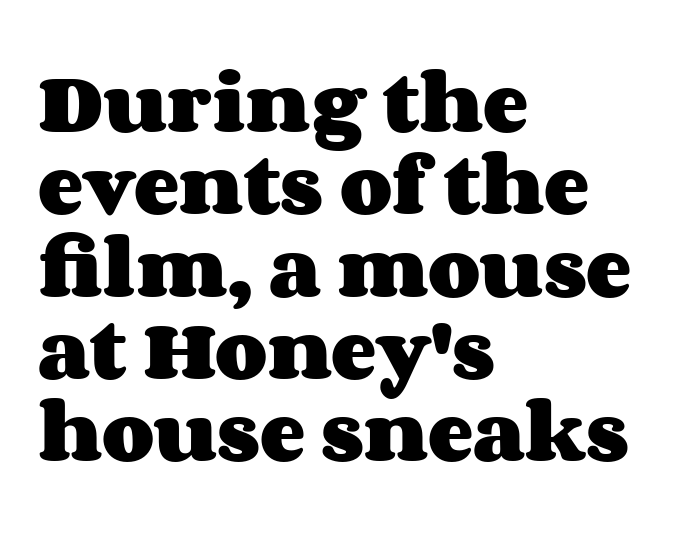
These lines keep a tight, regular rhythm from letter to letter. Nope, not italic — everything's standing straight. This rendering uses left alignment, leaving the right contour irregular. Note the varied advance widths — an 'i' is clearly narrower than an 'm'. Descender tails drop into unmarked territory. Its strokes are broad and dark, the hallmark of bold type.
